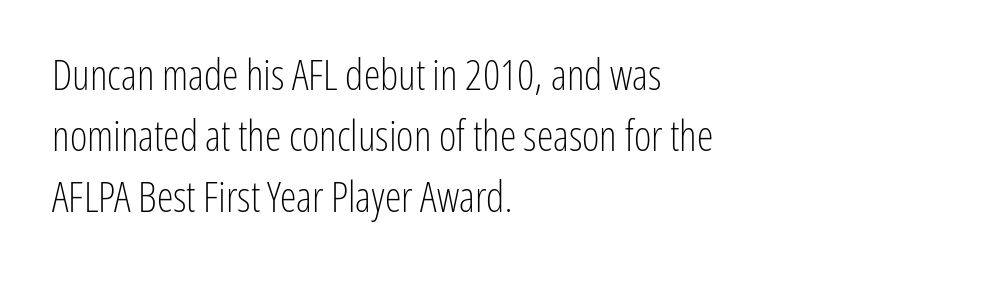
I'd call this a sans setting — the letters go barefoot. Anything drawn beneath the words? Only blank space. Rendered with straight, roman letterforms. This reads as an unemphasized weight, regular at the heaviest. The typesetter chose a ragged-right arrangement here. Think of a printed novel: that variable character pitch is what you see here.
